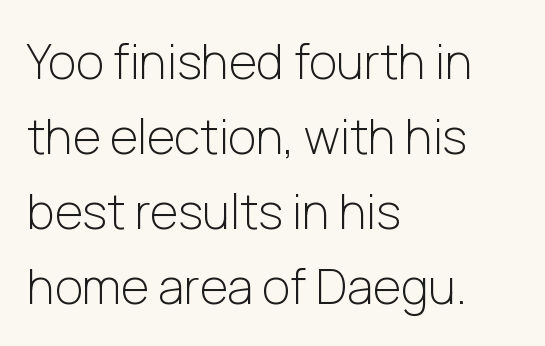
The image shows 48 px light sans-serif type, upright; set left-aligned, normal line spacing (1.56x), normal letter spacing, not underlined; low stroke contrast and a medium x-height.
